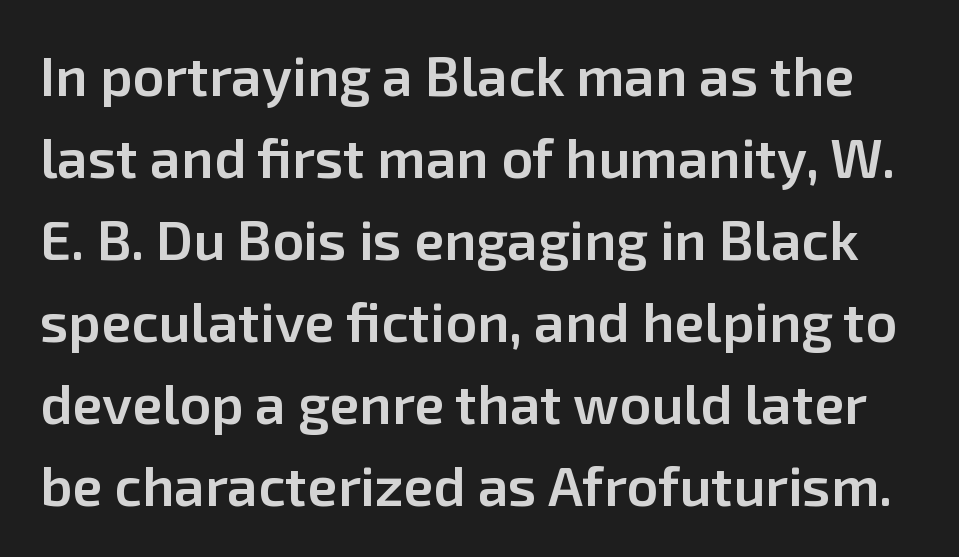
The image shows 55 px semibold sans-serif type, upright; set normal line spacing (1.49x), normal letter spacing, not underlined; low stroke contrast and a medium x-height.
